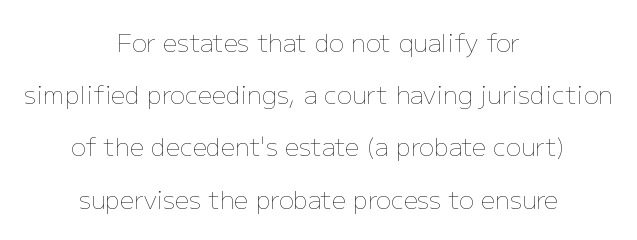
The image shows 25 px text type, upright; set centered, loose line spacing (2.09x), normal letter spacing, not underlined.
